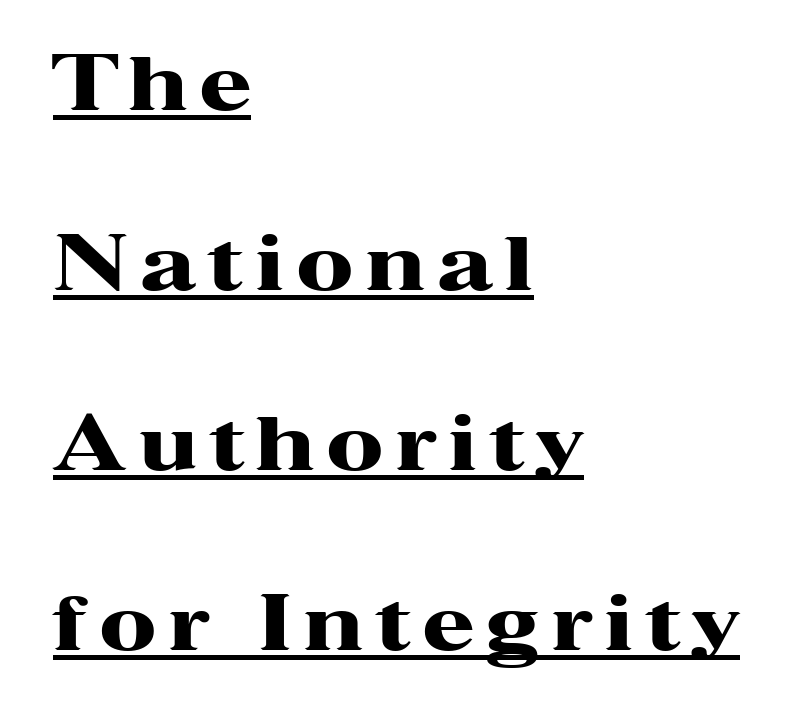
{"serif": "yes", "italic": "no", "bold": "yes", "weight": "heavy", "width": "wide", "stroke_contrast": "high", "x_height": "medium", "monospaced": "no", "underline": "yes", "align": "left", "line_spacing": "loose", "line_spacing_ratio": 2.4, "glyph_px": 75}
